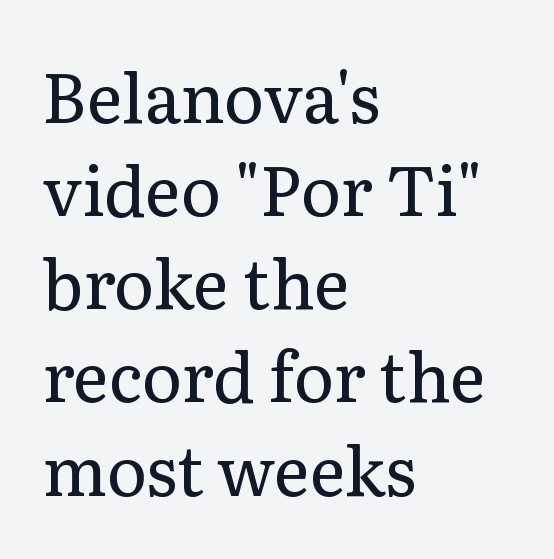
{"serif": "yes", "italic": "no", "bold": "no", "weight": "regular", "width": "normal", "stroke_contrast": "low", "x_height": "medium", "monospaced": "no", "underline": "no", "align": "left", "line_spacing": "normal", "line_spacing_ratio": 1.37, "letter_spacing": "normal", "letter_spacing_em": 0.0, "glyph_px": 68}
